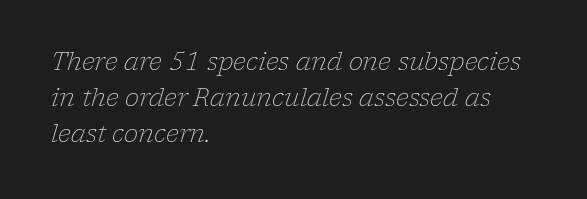
The image shows 24 px text type, italic (leaning right); set left-aligned, normal line spacing (1.5x), normal letter spacing, not underlined.
